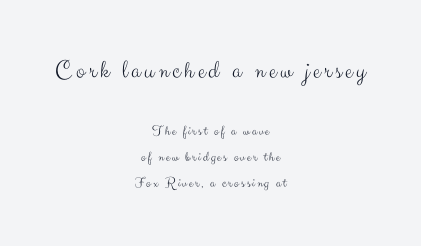
{"bold": "no", "underline": "no", "align": "center", "line_spacing_ratio": 1.85, "larger_block": "first", "size_ratio": 1.86, "glyph_px": 26}
